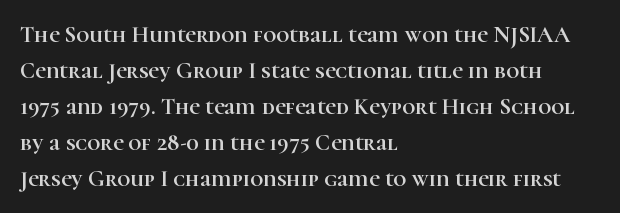
Q: Is the text italic (slanted)? A: No, it is upright.
Q: Is the text underlined? A: No.
Q: How is the paragraph aligned? A: Left-aligned.
Q: Is the spacing between letters normal or unusually wide? A: Normal.
Q: Is the spacing between lines tight, normal or loose? A: Normal.
